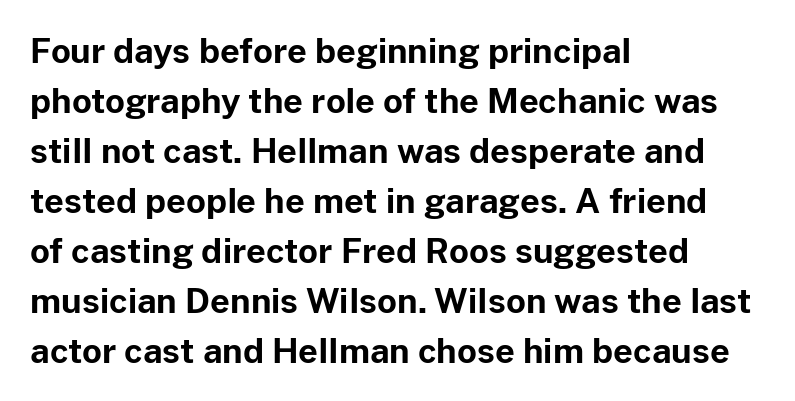
Looks like regular typesetting: each glyph gets only the width it needs. These lines are set flush left with a ragged right edge. The face used here is a sans, in the tradition of grotesques and geometrics. The rendering keeps characters at their native spacing. Characters remain perfectly vertical along every line. The lines sit at an ordinary, default distance from one another.
